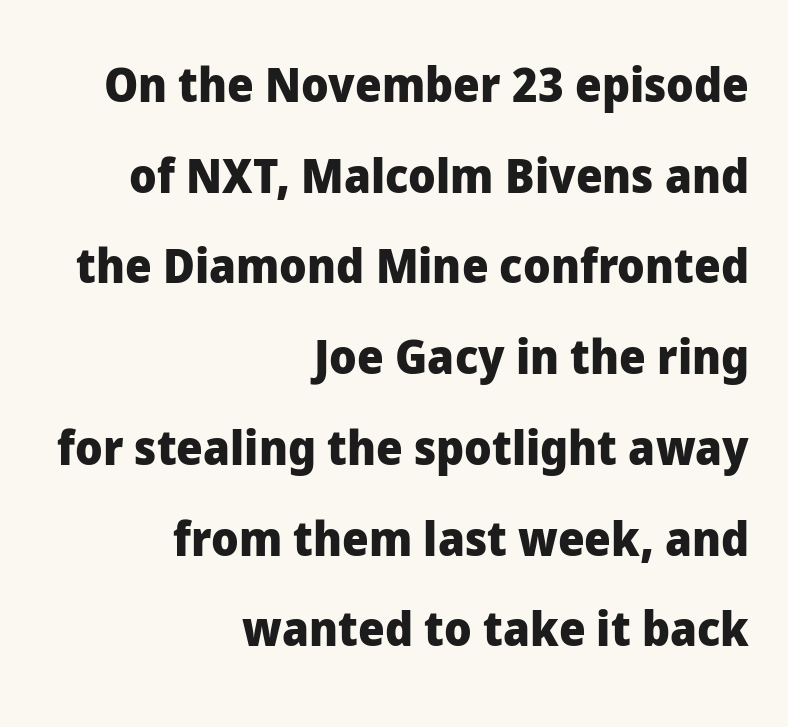
Short and long lines alike share a common ending point at right. Is there much room between lines? Yes — plenty of vertical air separates them. The face used here is proportionally spaced, like ordinary book or web type. The letters stand upright; this is a roman face.
